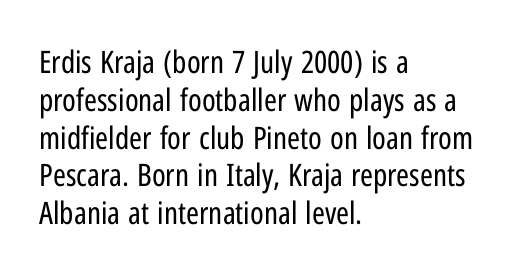
The image shows 31 px regular-weight, condensed sans-serif type, upright; set left-aligned, line spacing 1.22x, normal letter spacing, not underlined; low stroke contrast and a medium x-height.
